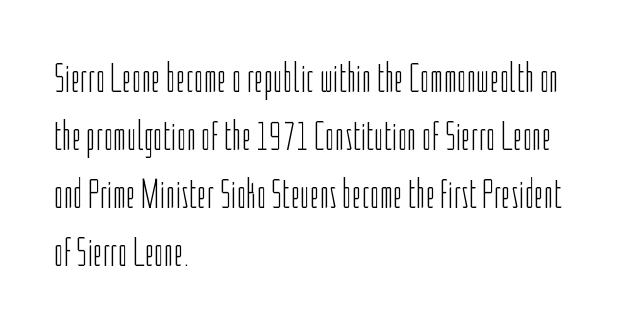
Q: Is the text bold? A: No.
Q: Is the text italic (slanted)? A: No, it is upright.
Q: Is the typeface a serif or a sans-serif typeface? A: Sans-serif.
Q: Is the text underlined? A: No.
Q: How is the paragraph aligned? A: Left-aligned.
Q: Is the spacing between letters normal or unusually wide? A: Normal.
Q: Is the spacing between lines tight, normal or loose? A: Normal.
Q: Width (condensed, normal, or wide)? A: Condensed.
Q: Stroke contrast? A: Low.
Q: x-height? A: Medium.
Q: Monospaced? A: No.
